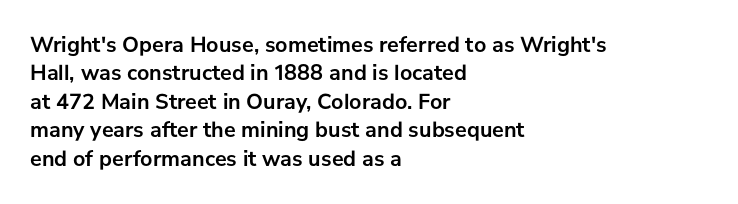
Q: Is the text bold? A: Yes.
Q: Is the text italic (slanted)? A: No, it is upright.
Q: Is the text underlined? A: No.
Q: How is the paragraph aligned? A: Left-aligned.
Q: Is the spacing between letters normal or unusually wide? A: Normal.
Q: Is the spacing between lines tight, normal or loose? A: Normal.
